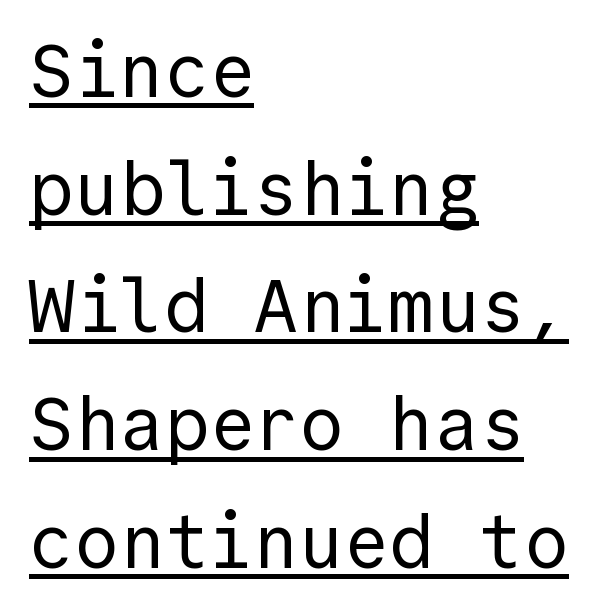
In designer terms, the underline attribute is active on this setting. You could count columns in this text — the font is strictly monospaced. This rendering employs a face without finishing strokes, i.e., a sans-serif. The lines sit at an ordinary, default distance from one another.
